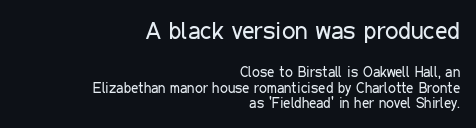
Horizontal alignment here is rightward, an uncommon choice for prose. The leading is snug, giving the passage a crowded texture. Posture: vertical. Beneath every word, the page is bare. Stroke thickness stays within the range of a standard reading face or lighter. Look at the tracking — it's just the regular setting, nothing added.
